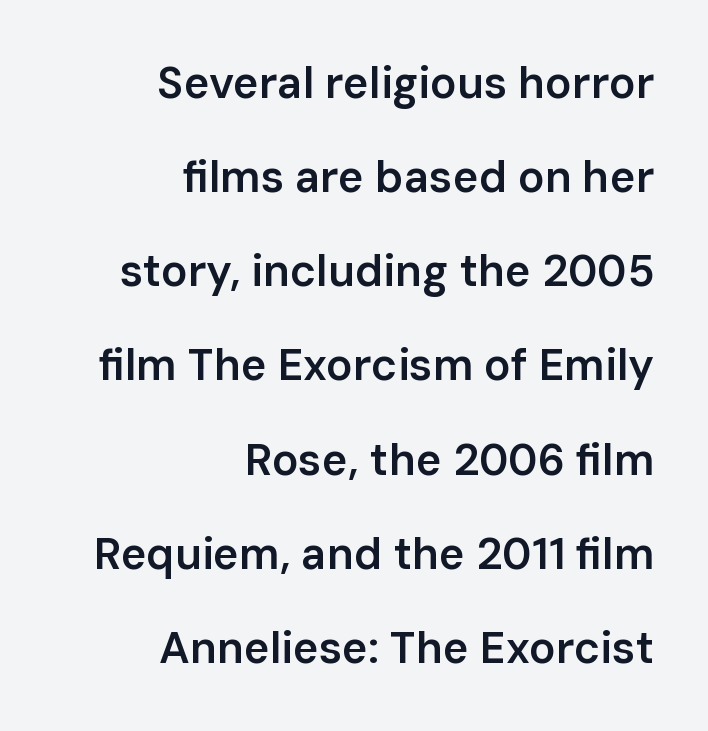
The image shows 44 px semibold sans-serif type, upright; set right-aligned, loose line spacing (2.14x), normal letter spacing, not underlined; low stroke contrast and a medium x-height.
